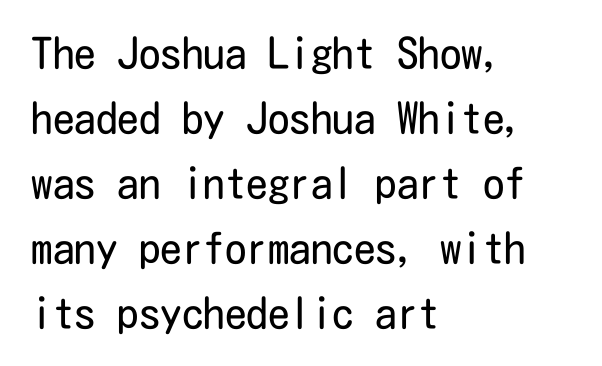
The letters look calm and open, with moderate or lighter stems. I'd call this a sans setting — the letters go barefoot. The letters sit at their default tracking, neither squeezed nor spread. Honestly, there is no underline to notice here at all.
